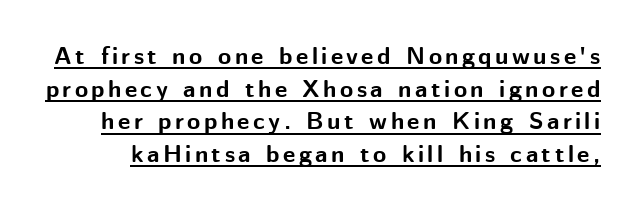
The font's upright variant was chosen for this text. The rendering uses a bold face; every stroke is thick and dark. Whoever set this chose a conventional vertical rhythm. Every word sits above its own underline.
